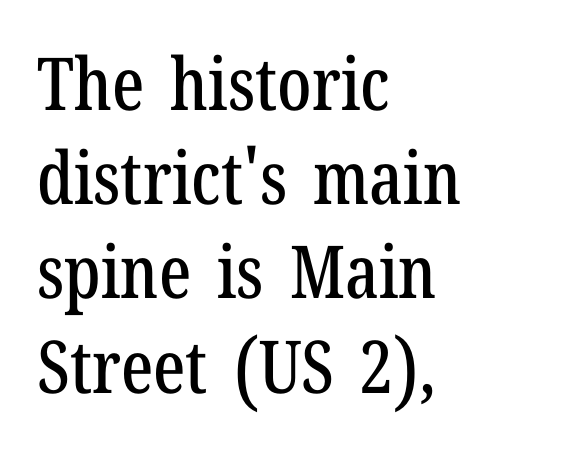
{"serif": "yes", "italic": "no", "width": "condensed", "stroke_contrast": "low", "x_height": "medium", "monospaced": "no", "underline": "no", "align": "left", "line_spacing": "normal", "line_spacing_ratio": 1.29, "letter_spacing": "normal", "letter_spacing_em": 0.0, "glyph_px": 73}
